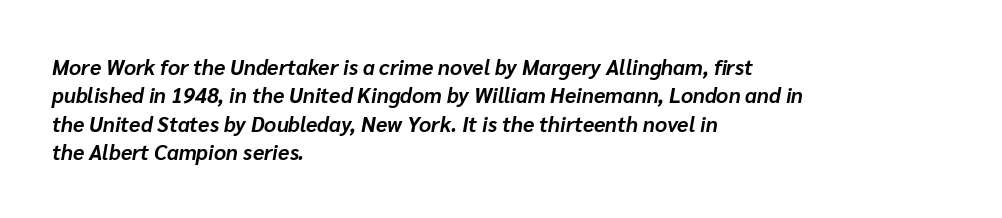
Check under the words: just untouched page. Notice how the passage keeps a crisp vertical edge on the left only. How heavy is the stroke? Heavy — this is a bold. In terms of leading, this rendering sits right in the middle.
